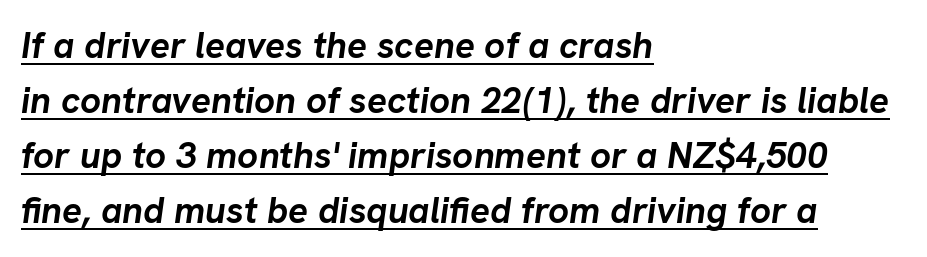
Q: Is the text bold? A: Yes.
Q: Is the text italic (slanted)? A: Yes, it leans right by about 8 degrees.
Q: Is the text underlined? A: Yes.
Q: How is the paragraph aligned? A: Left-aligned.
Q: Is the spacing between letters normal or unusually wide? A: Normal.
Q: Is the spacing between lines tight, normal or loose? A: Normal.
Q: Width (condensed, normal, or wide)? A: Normal.
Q: Stroke contrast? A: Low.
Q: x-height? A: Medium.
Q: Monospaced? A: No.
